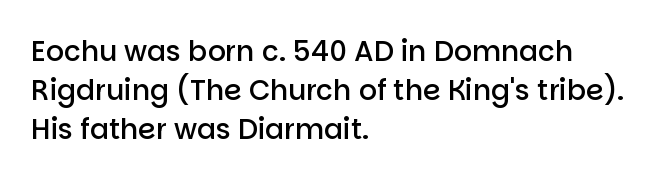
The paragraph has a hard left edge and a soft right edge. The passage shown is typed in a proportional face where columns would drift. Quick note: not italic, upright. These words are printed semibold, heavier than regular yet not bold. A clean baseline with only descenders dipping below it. You can tell from the bare stems that sans-serif type was used.
